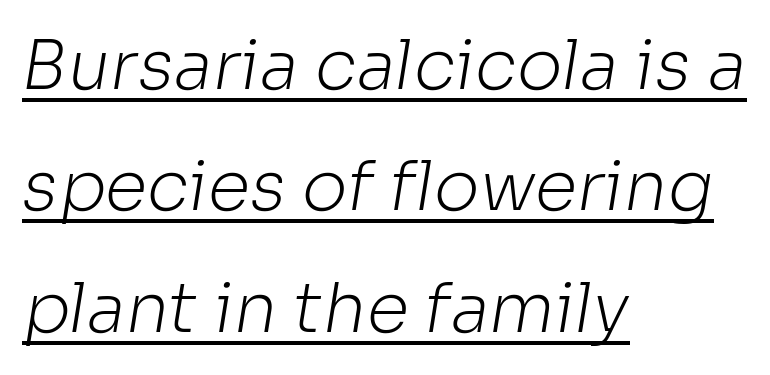
{"serif": "no", "bold": "no", "weight": "light", "width": "normal", "stroke_contrast": "low", "x_height": "medium", "monospaced": "no", "underline": "yes", "align": "left", "line_spacing_ratio": 1.76, "letter_spacing": "normal", "letter_spacing_em": 0.0, "glyph_px": 69}
